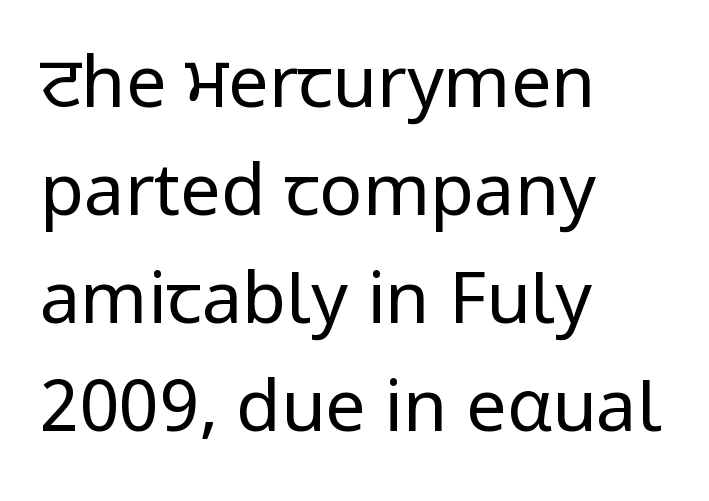
Upright lettering throughout. Proportional: the letters do not fall into vertical columns. Stroke thickness stays within the range of a standard reading face or lighter. Nobody drew a line under any word here. If you measured baseline to baseline, you'd find a middling distance. The lines in this sample share a left origin and differ only in where they stop.
